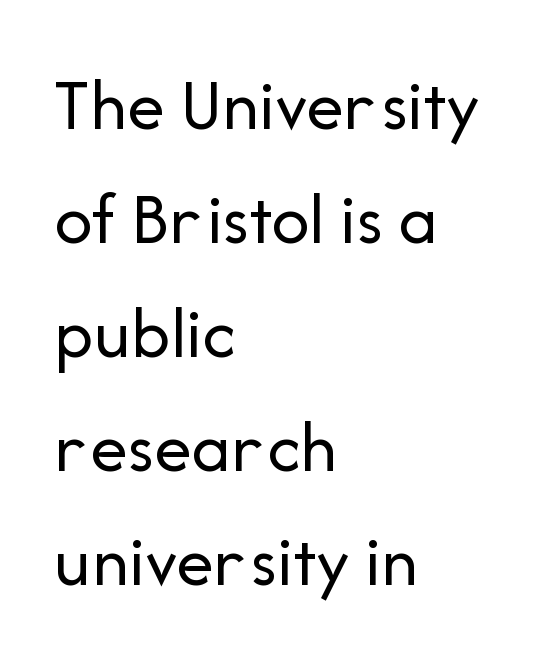
{"serif": "no", "italic": "no", "bold": "no", "weight": "regular", "width": "normal", "stroke_contrast": "low", "x_height": "medium", "monospaced": "no", "underline": "no", "align": "left", "line_spacing": "normal", "line_spacing_ratio": 1.52, "letter_spacing": "normal", "letter_spacing_em": 0.0, "glyph_px": 75}
